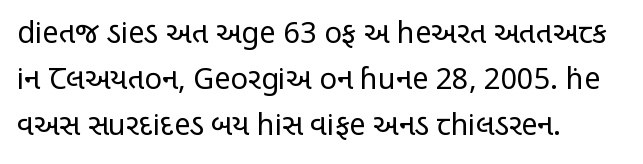
The image shows 29 px regular-weight, condensed sans-serif type, upright; set left-aligned, normal line spacing (1.58x), normal letter spacing, not underlined; low stroke contrast and a large x-height.
